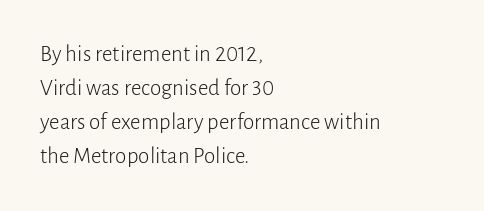
The type sits square on the baseline with zero lean. Stem width sits at or under what a default text font uses. Horizontally, the lines are justified to the leading edge only. This sample keeps an unexceptional amount of space between lines. The space beneath each line is pristine and unruled. There is no visible air inserted between adjacent glyphs.
